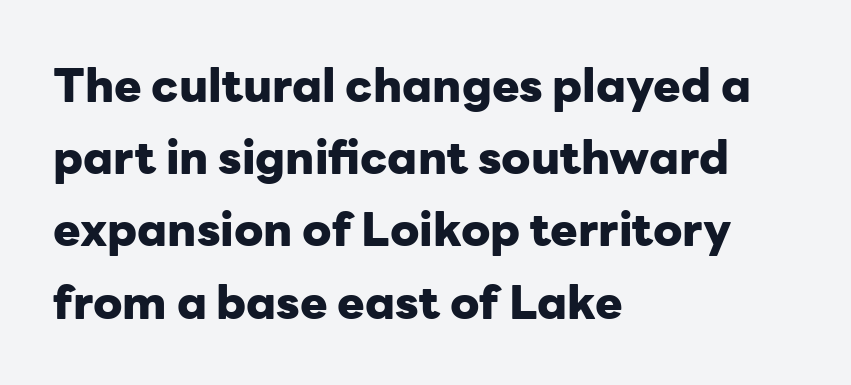
The axis of the letterforms is exactly vertical. The letters sit at their default tracking, neither squeezed nor spread. Successive baselines arrive at the customary interval. How heavy is the stroke? Heavy — this is a bold. The rendering shows plain stroke endings on the letterforms — a sans-serif design.
